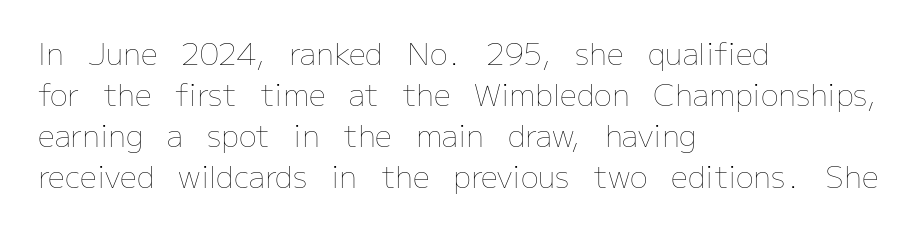
The paragraph shown leans on its left margin. This rendering features lettering with no underline. A typesetter would call this proportional, since set widths differ per character. Weight class: somewhere from thin through regular. Caption: standard tracking, unaltered. Rendered with straight, roman letterforms.
